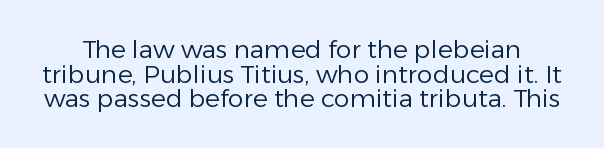
{"italic": "no", "bold": "no", "underline": "no", "line_spacing": "tight", "line_spacing_ratio": 0.99, "letter_spacing": "normal", "letter_spacing_em": 0.0, "glyph_px": 25}
